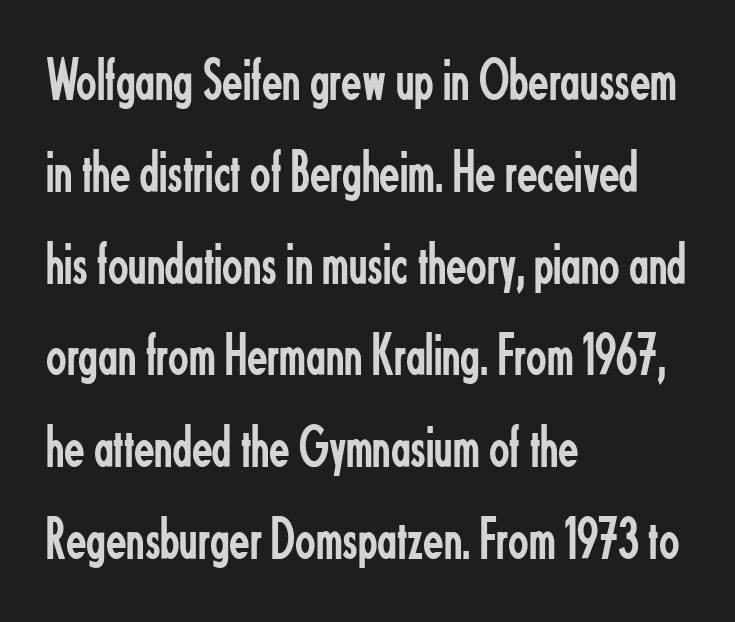
Q: Is the text bold? A: No.
Q: Is the text italic (slanted)? A: No, it is upright.
Q: Is the typeface a serif or a sans-serif typeface? A: Sans-serif.
Q: Is the text underlined? A: No.
Q: How is the paragraph aligned? A: Left-aligned.
Q: Is the spacing between letters normal or unusually wide? A: Normal.
Q: Is the spacing between lines tight, normal or loose? A: Normal.
Q: Width (condensed, normal, or wide)? A: Condensed.
Q: Stroke contrast? A: Low.
Q: x-height? A: Small.
Q: Monospaced? A: No.
